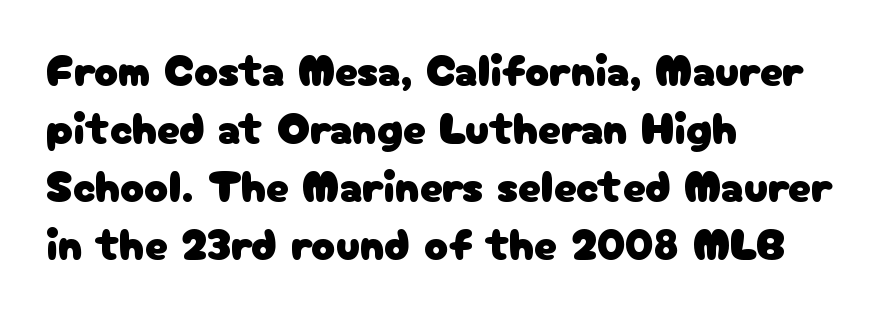
The image shows 45 px sans-serif type, upright; set left-aligned, normal line spacing (1.29x), normal letter spacing, not underlined; low stroke contrast and a medium x-height.
